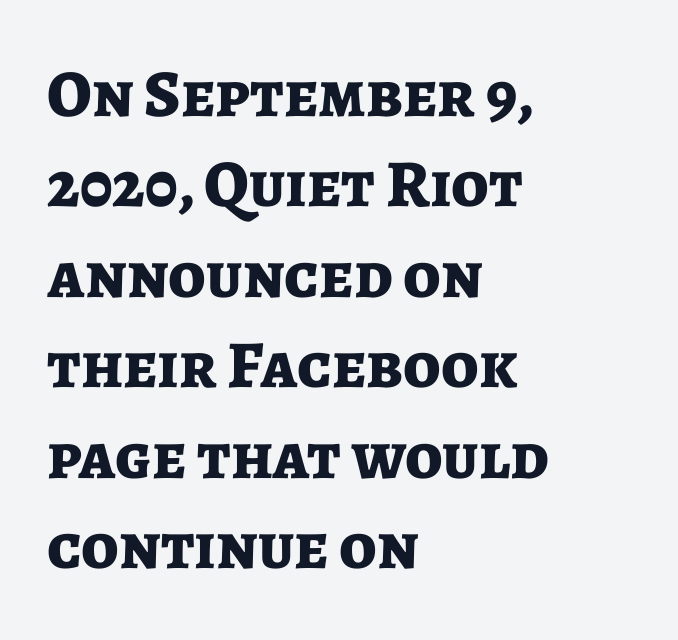
{"serif": "no", "italic": "no", "bold": "yes", "weight": "bold", "width": "normal", "stroke_contrast": "low", "x_height": "medium", "monospaced": "no", "underline": "no", "align": "left", "line_spacing": "normal", "line_spacing_ratio": 1.35, "letter_spacing": "normal", "letter_spacing_em": 0.0, "glyph_px": 67}
